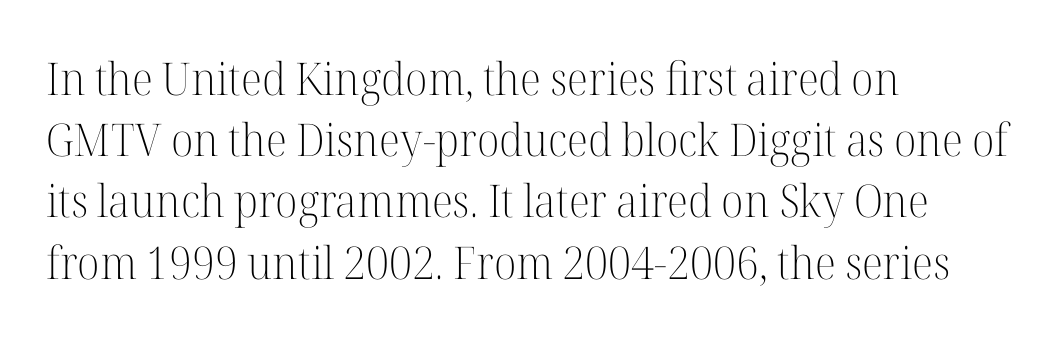
These lines are rendered in a variable-pitch font. Type style note: has serifs. Honestly, the letter spacing is just normal — you wouldn't notice it. Successive baselines arrive at the customary interval. Line starts are locked; line ends wander.
